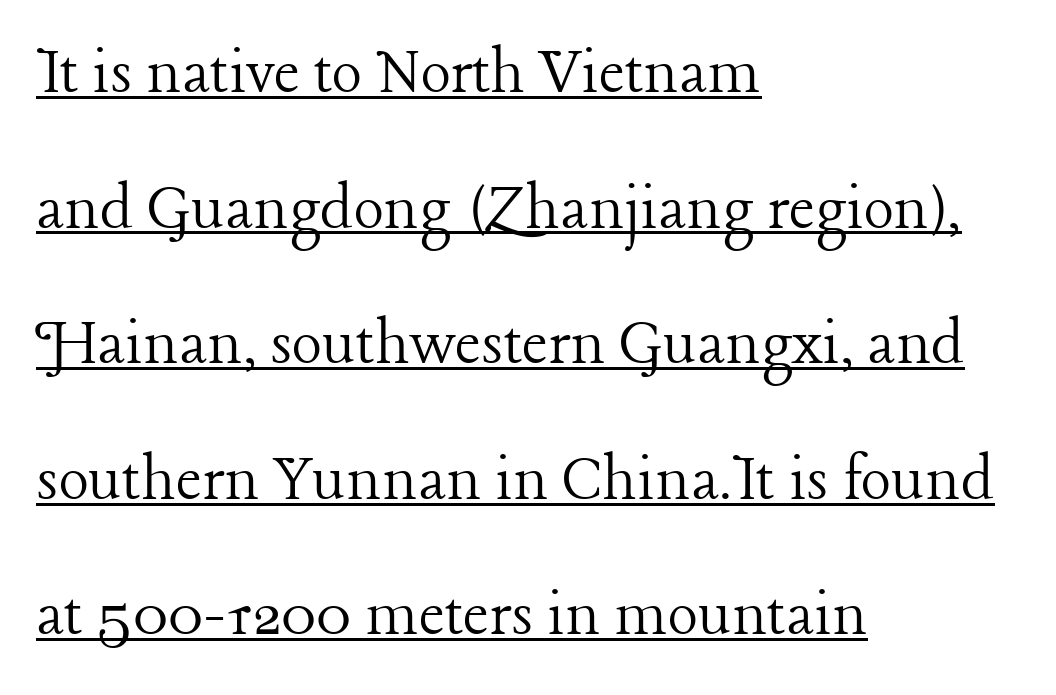
The image shows 71 px light serif type, upright; set left-aligned, loose line spacing (1.91x), normal letter spacing, underlined; low stroke contrast and a medium x-height.
